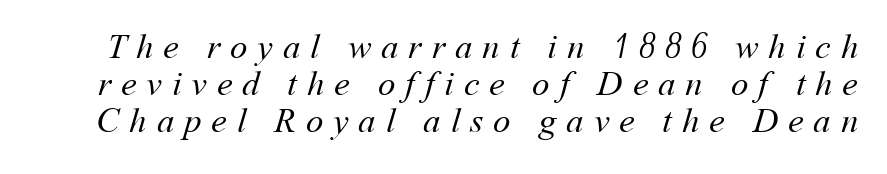
{"bold": "no", "weight": "regular", "width": "normal", "stroke_contrast": "medium", "x_height": "medium", "monospaced": "no", "underline": "no", "line_spacing": "tight", "line_spacing_ratio": 1.06, "letter_spacing": "wide", "letter_spacing_em": 0.28, "glyph_px": 35}
